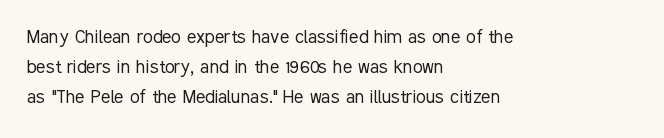
The letterforms sit shoulder to shoulder at normal distance. The space directly below the letters is spotless. Counters stay open thanks to moderate or lighter strokes. The vertical gap from one line to the next is medium. Ascenders rise straight up at ninety degrees. The ragged edge is on the right, which tells us the setting is flush left.
